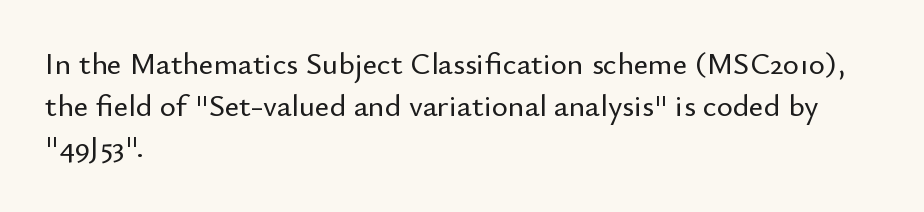
Casual observation: everything's shoved over to the left. Descenders hang freely into open space. The type family on display is of the sans-serif kind. In terms of posture, this sample is upright. Note the varied advance widths — an 'i' is clearly narrower than an 'm'. The line texture is even and compact thanks to regular tracking.
